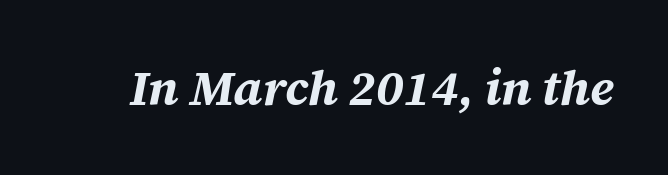
{"italic": "yes", "lean": "right", "slant_degrees": 12, "bold": "yes", "weight": "bold", "width": "normal", "stroke_contrast": "medium", "x_height": "medium", "monospaced": "no", "underline": "no", "letter_spacing": "normal", "letter_spacing_em": 0.0, "glyph_px": 49}
